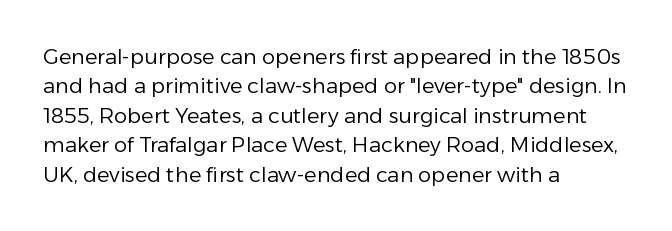
A clean baseline with only descenders dipping below it. If you drew a line through each stem, it would be perfectly vertical. Honestly, the row spacing looks completely unremarkable. Is this a heavy cut? Hardly; it is regular or lighter.
